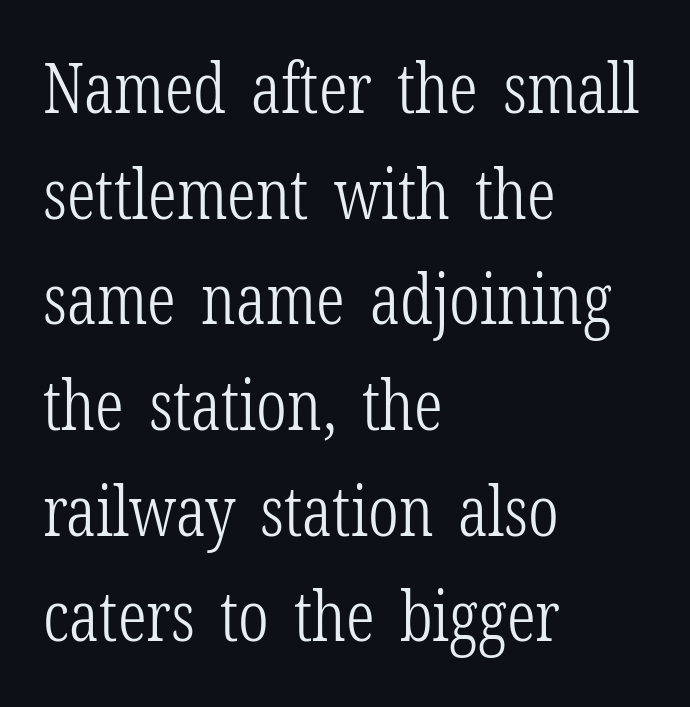
{"serif": "yes", "italic": "no", "bold": "no", "weight": "light", "width": "condensed", "stroke_contrast": "low", "x_height": "medium", "monospaced": "no", "underline": "no", "align": "left", "line_spacing": "normal", "line_spacing_ratio": 1.51, "letter_spacing": "normal", "letter_spacing_em": 0.0, "glyph_px": 70}
